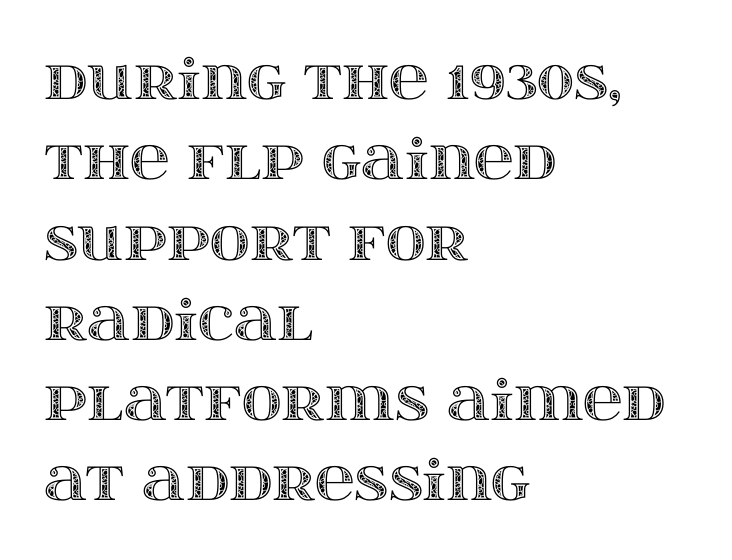
The image shows 55 px wide type, upright; set left-aligned, normal line spacing (1.46x), normal letter spacing, not underlined; a large x-height.
